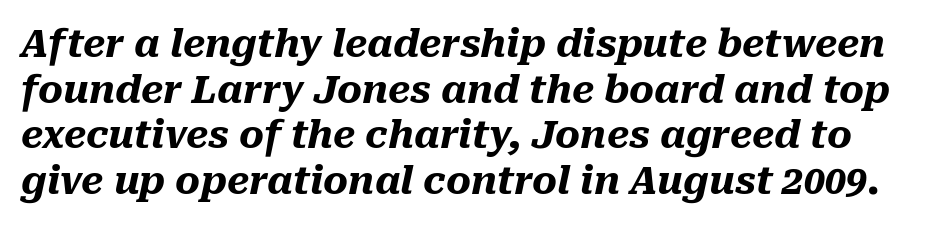
Q: Is the text bold? A: Yes.
Q: Is the text italic (slanted)? A: Yes, it leans right by about 10 degrees.
Q: Is the text underlined? A: No.
Q: Is the spacing between letters normal or unusually wide? A: Normal.
Q: Width (condensed, normal, or wide)? A: Normal.
Q: Stroke contrast? A: Medium.
Q: x-height? A: Medium.
Q: Monospaced? A: No.
